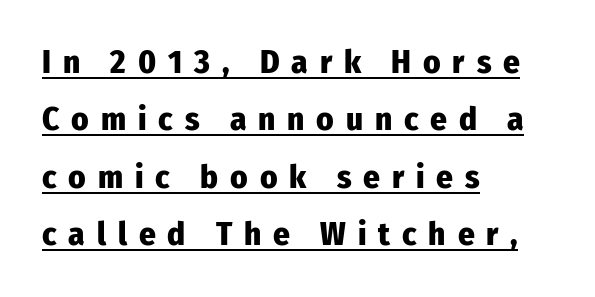
{"serif": "no", "italic": "no", "bold": "yes", "weight": "heavy", "width": "condensed", "stroke_contrast": "low", "x_height": "medium", "monospaced": "no", "underline": "yes", "align": "left", "line_spacing_ratio": 1.74, "letter_spacing": "wide", "letter_spacing_em": 0.36, "glyph_px": 33}
